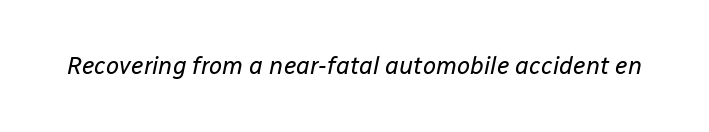
{"italic": "yes", "lean": "right", "slant_degrees": 12, "bold": "no", "underline": "no", "letter_spacing": "normal", "letter_spacing_em": 0.0, "glyph_px": 24}
